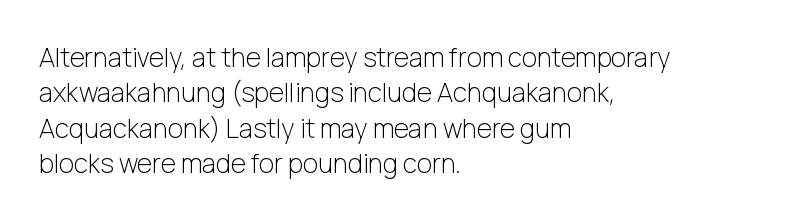
The image shows 26 px text type, upright; set left-aligned, normal line spacing (1.36x), normal letter spacing, not underlined.
